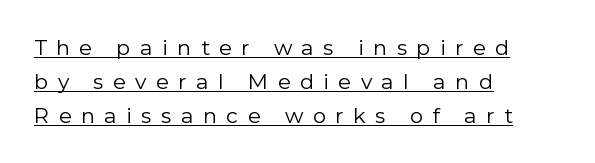
Q: Is the text bold? A: No.
Q: Is the text italic (slanted)? A: No, it is upright.
Q: Is the text underlined? A: Yes.
Q: How is the paragraph aligned? A: Left-aligned.
Q: Is the spacing between letters normal or unusually wide? A: Unusually wide.
Q: Is the spacing between lines tight, normal or loose? A: Normal.
